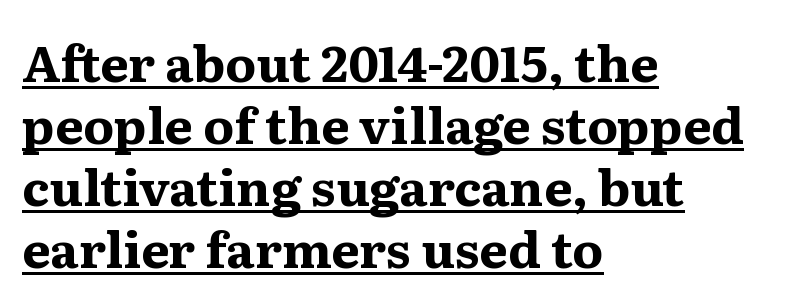
Is this a fixed-width face? No — the glyphs have proportional, varying widths. You'd pick this weight for a headline — it's a proper bold. Tracking here is standard; glyphs follow each other at the usual distance. The typography opts for an upright posture over an oblique one. The typeface chosen for these lines features serifs.
